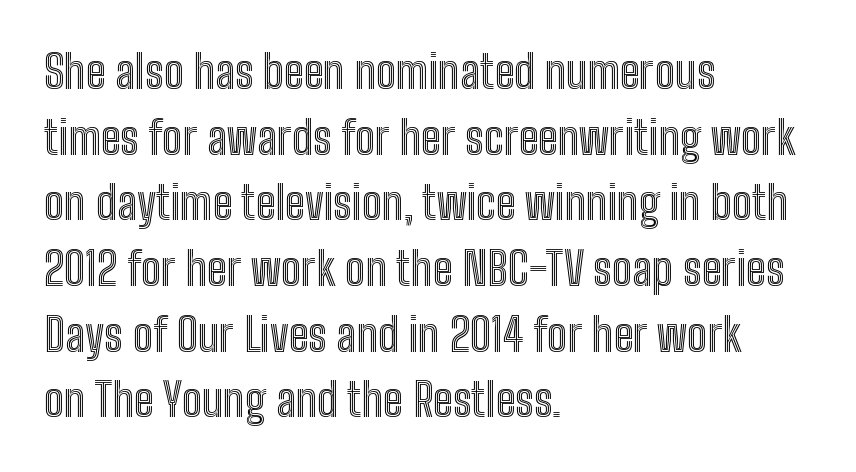
Students, observe: this is what conventionally led text looks like. Visually the block forms a straight wall on the left and a jagged coastline on the right. Posture: straight, roman, zero tilt. Type without underlining. Spacing verdict: proportional, widths tailored to each character.
